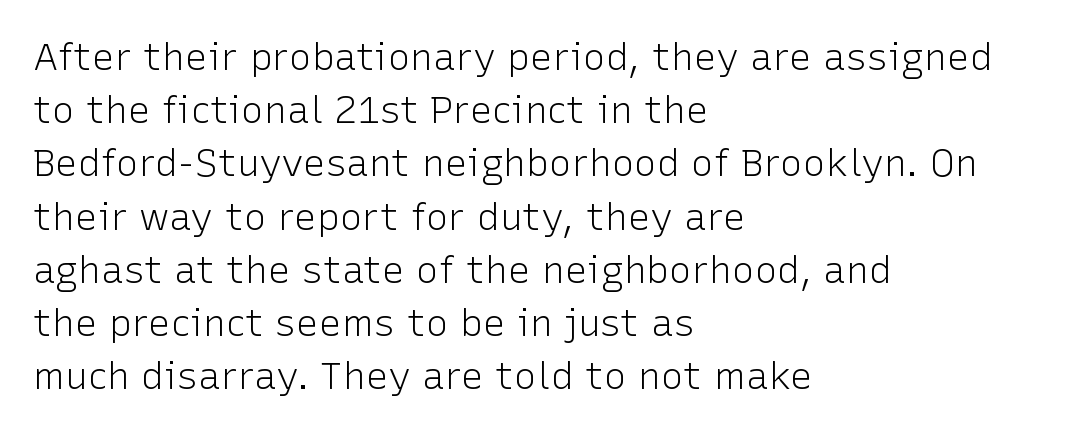
Q: Is the text bold? A: No.
Q: Is the text italic (slanted)? A: No, it is upright.
Q: Is the typeface a serif or a sans-serif typeface? A: Sans-serif.
Q: Is the text underlined? A: No.
Q: How is the paragraph aligned? A: Left-aligned.
Q: Is the spacing between letters normal or unusually wide? A: Normal.
Q: Is the spacing between lines tight, normal or loose? A: Normal.
Q: Width (condensed, normal, or wide)? A: Normal.
Q: Stroke contrast? A: Low.
Q: x-height? A: Medium.
Q: Monospaced? A: No.
